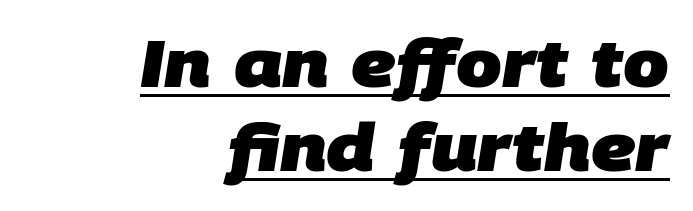
The image shows 65 px heavy sans-serif type; set right-aligned, normal line spacing (1.3x), normal letter spacing, underlined; low stroke contrast and a large x-height.
